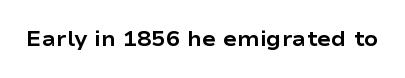
Q: Is the text bold? A: Yes.
Q: Is the text italic (slanted)? A: No, it is upright.
Q: Is the text underlined? A: No.
Q: Is the spacing between letters normal or unusually wide? A: Normal.
